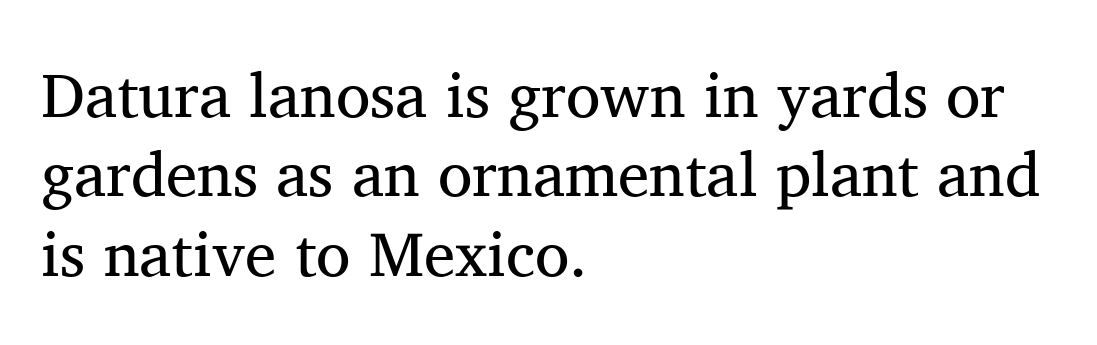
The image shows 63 px regular-weight serif type, upright; set left-aligned, normal line spacing (1.26x), normal letter spacing, not underlined; medium stroke contrast and a medium x-height.
